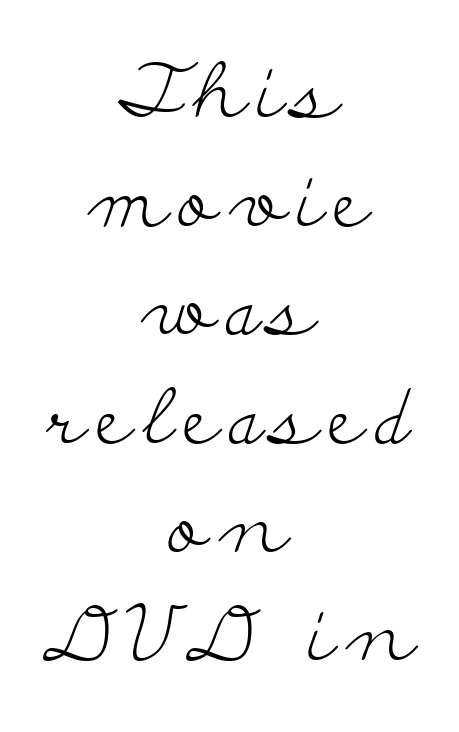
The glyphs in this specimen are seriffed. Each letter keeps its own natural width here, so spacing adapts to shape. Compared with a typical body face, this is equally light or lighter still. These lines stack symmetrically, like a column narrowing and widening about its center. Check under the words: just untouched page.
